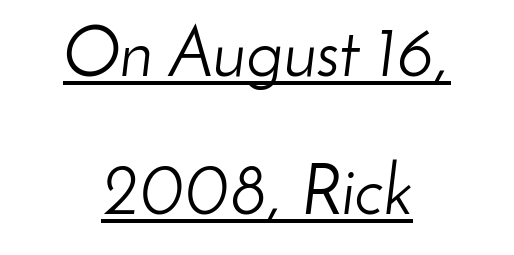
{"italic": "yes", "lean": "right", "slant_degrees": 8, "bold": "no", "weight": "light", "width": "normal", "stroke_contrast": "low", "x_height": "small", "monospaced": "no", "underline": "yes", "align": "center", "line_spacing": "loose", "line_spacing_ratio": 1.97, "letter_spacing": "normal", "letter_spacing_em": 0.0, "glyph_px": 70}
